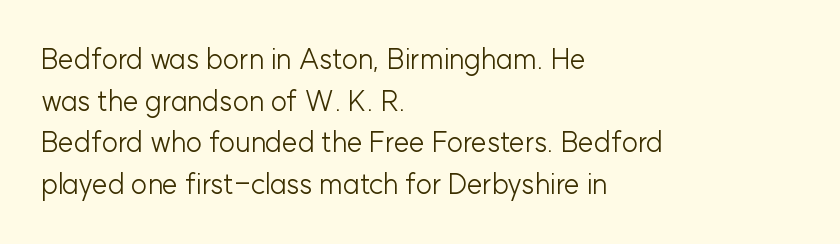
The image shows 28 px light sans-serif type, upright; set left-aligned, normal line spacing (1.49x), normal letter spacing, not underlined; low stroke contrast and a medium x-height.
